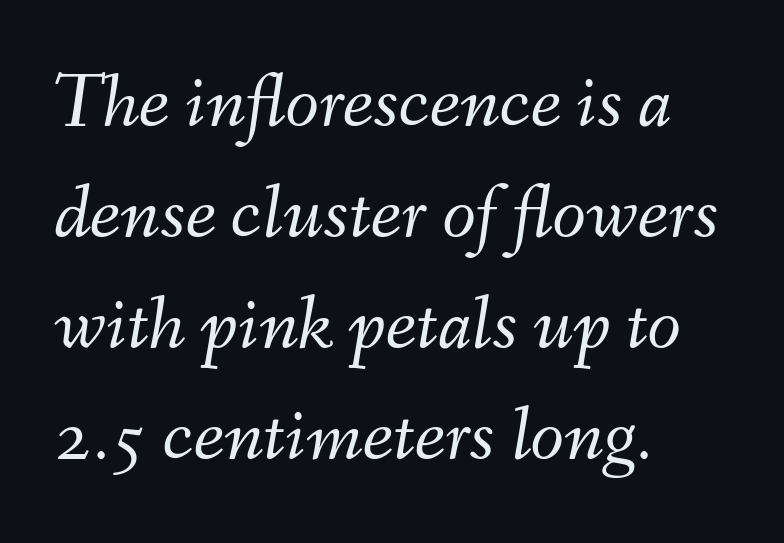
The image shows 77 px light type, italic (leaning right); set left-aligned, normal line spacing (1.44x), normal letter spacing, not underlined; medium stroke contrast and a small x-height.
